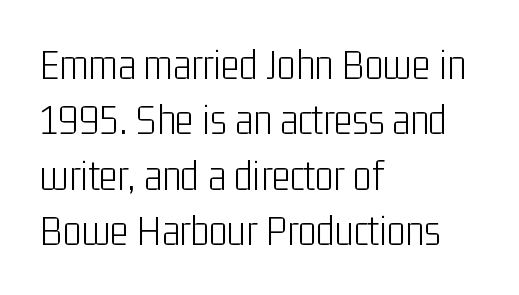
These lines stack with their left ends in a neat column. Weight: in the light-to-regular range. Upright lettering throughout. Letterform terminals end flat and unadorned throughout the passage. Any mark beneath the type? The region is blank.
